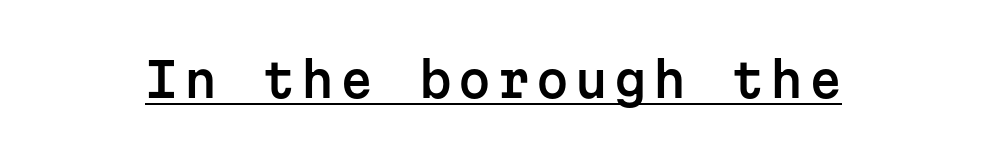
Q: Is the text italic (slanted)? A: No, it is upright.
Q: Is the typeface a serif or a sans-serif typeface? A: Sans-serif.
Q: Is the text underlined? A: Yes.
Q: Width (condensed, normal, or wide)? A: Normal.
Q: Stroke contrast? A: Low.
Q: x-height? A: Medium.
Q: Monospaced? A: Yes.
